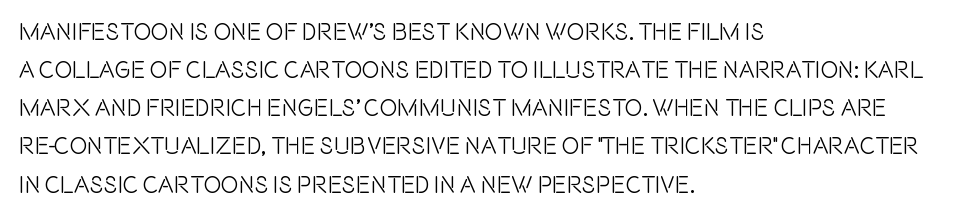
A normal amount of white space separates one row of letters from the next. In terms of letterspacing, this is plain default setting. Quick note: not italic, upright. Only glyphs here, with clear space below each row. Horizontally, the lines are justified to the leading edge only.
